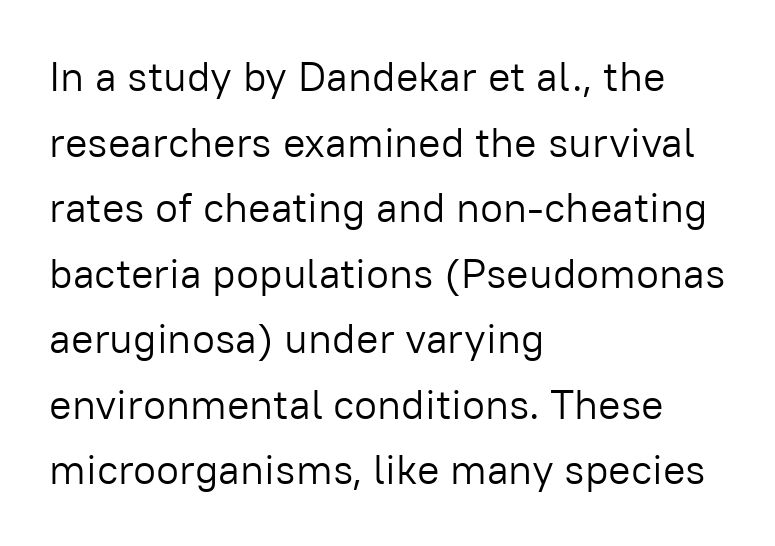
The image shows 42 px light sans-serif type, upright; set left-aligned, normal line spacing (1.56x), normal letter spacing, not underlined; low stroke contrast and a medium x-height.
